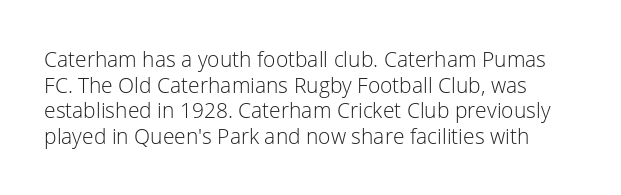
Q: Is the text bold? A: No.
Q: Is the text italic (slanted)? A: No, it is upright.
Q: Is the text underlined? A: No.
Q: Is the spacing between letters normal or unusually wide? A: Normal.
